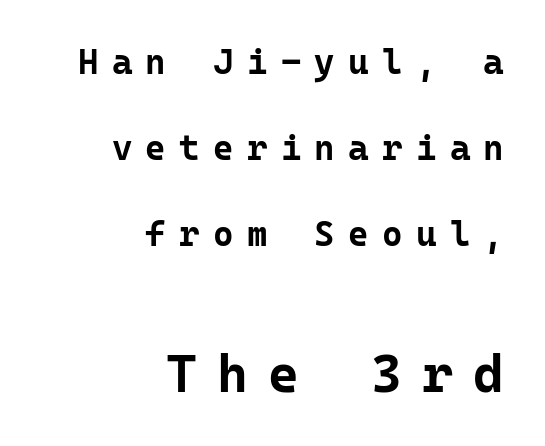
The image shows 53 px bold sans-serif type, upright, monospaced; set right-aligned, loose line spacing (2.46x), unusually wide letter spacing (+0.38 em), not underlined; the second (bottom) block is 1.51x larger; low stroke contrast and a medium x-height.
